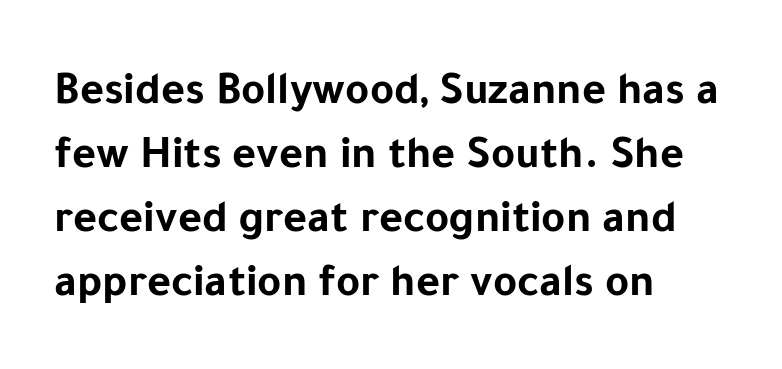
Q: Is the text bold? A: Yes.
Q: Is the text italic (slanted)? A: No, it is upright.
Q: Is the typeface a serif or a sans-serif typeface? A: Sans-serif.
Q: Is the text underlined? A: No.
Q: How is the paragraph aligned? A: Left-aligned.
Q: Is the spacing between letters normal or unusually wide? A: Normal.
Q: Is the spacing between lines tight, normal or loose? A: Normal.
Q: Width (condensed, normal, or wide)? A: Normal.
Q: Stroke contrast? A: Low.
Q: x-height? A: Medium.
Q: Monospaced? A: No.
